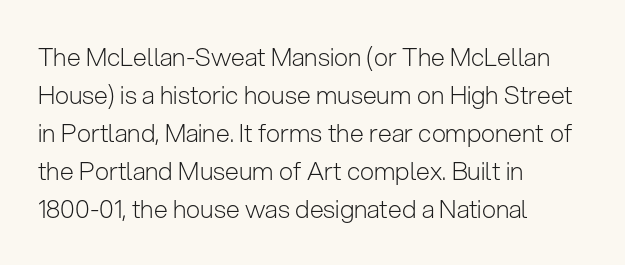
The font's upright variant was chosen for this text. The specimen omits any rule beneath the text block's lines. All the whitespace from short lines collects on the right. Tracking here is standard; glyphs follow each other at the usual distance.
